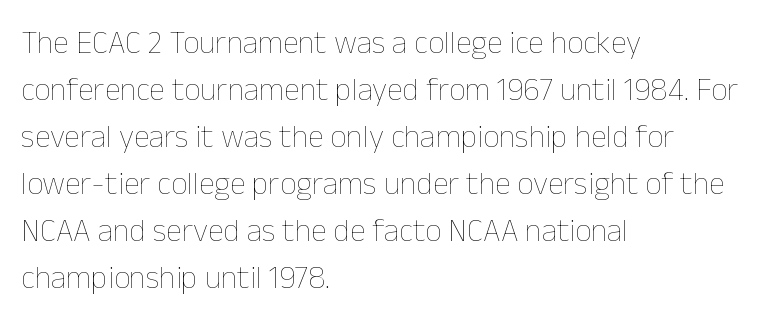
Q: Is the text bold? A: No.
Q: Is the text italic (slanted)? A: No, it is upright.
Q: Is the text underlined? A: No.
Q: How is the paragraph aligned? A: Left-aligned.
Q: Is the spacing between letters normal or unusually wide? A: Normal.
Q: Is the spacing between lines tight, normal or loose? A: Normal.
Q: Width (condensed, normal, or wide)? A: Normal.
Q: Stroke contrast? A: Low.
Q: x-height? A: Medium.
Q: Monospaced? A: No.
